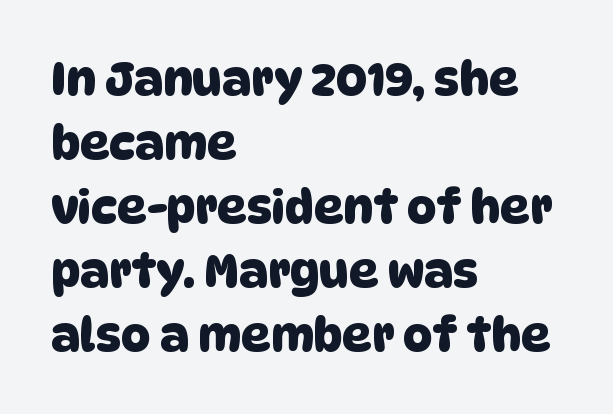
Note: no serifs on the glyphs. The letters sit at their default tracking, neither squeezed nor spread. Horizontal alignment here is leftward, the default for most running prose. If you measured baseline to baseline, you'd find a middling distance.
